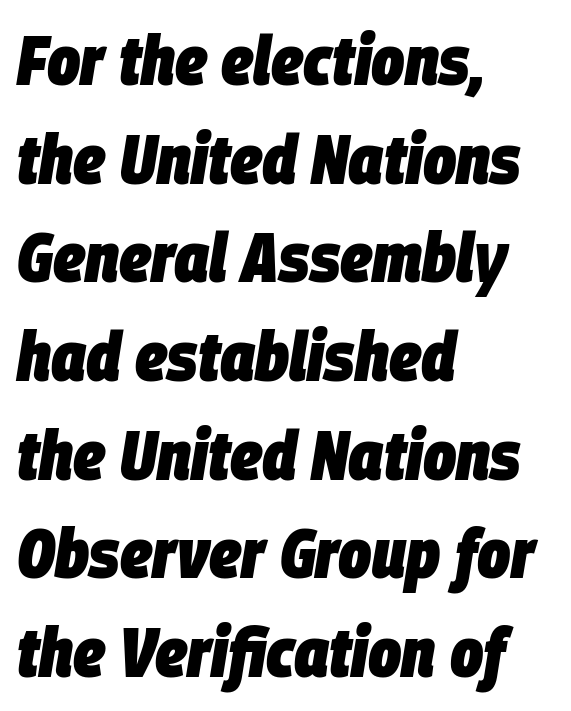
The gaps between neighbouring characters are ordinary and unremarkable. Is this a fixed-width face? No — the glyphs have proportional, varying widths. The string is rendered with underlining switched off. Interline gaps are of average width in this sample.
